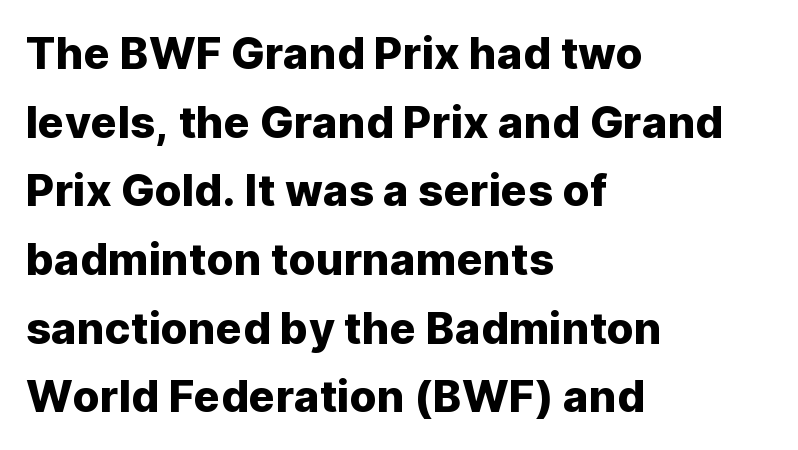
{"serif": "no", "italic": "no", "width": "normal", "stroke_contrast": "low", "x_height": "medium", "monospaced": "no", "underline": "no", "align": "left", "line_spacing": "normal", "line_spacing_ratio": 1.56, "letter_spacing": "normal", "letter_spacing_em": 0.0, "glyph_px": 44}
